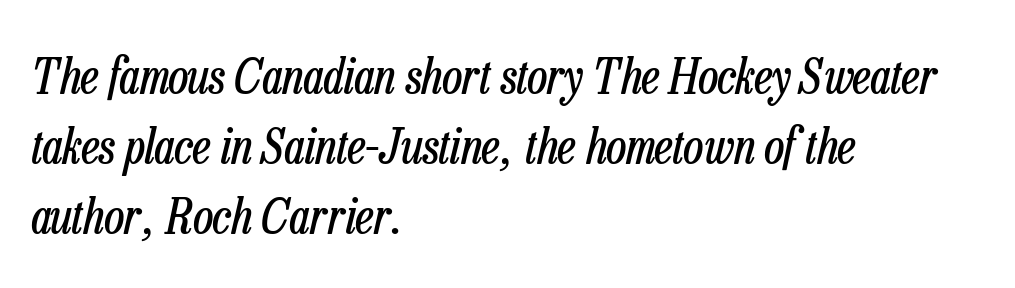
{"italic": "yes", "lean": "right", "slant_degrees": 13, "bold": "no", "weight": "regular", "width": "condensed", "stroke_contrast": "low", "x_height": "medium", "monospaced": "no", "underline": "no", "align": "left", "line_spacing": "normal", "line_spacing_ratio": 1.43, "letter_spacing": "normal", "letter_spacing_em": 0.0, "glyph_px": 49}
